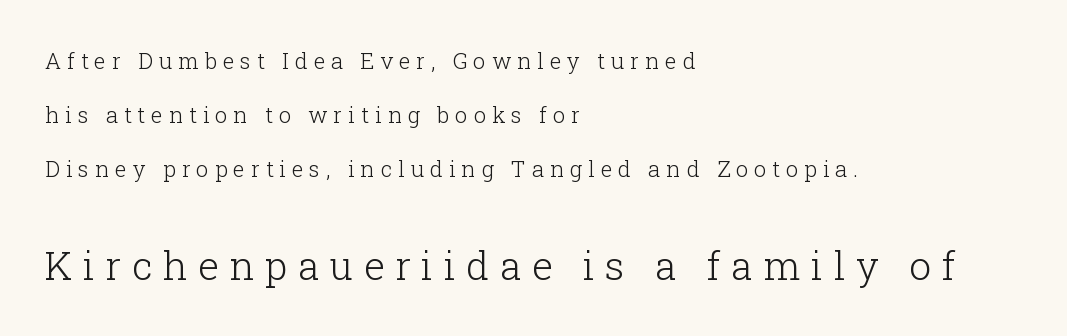
Posture: straight, roman, zero tilt. This rendering uses left alignment, leaving the right contour irregular. The passage shown is not underscored anywhere. Reading top to bottom, the characters get bigger at the block break. To sum up the face: it has serifs. Tracking here is generous; glyphs stand well apart from one another.
